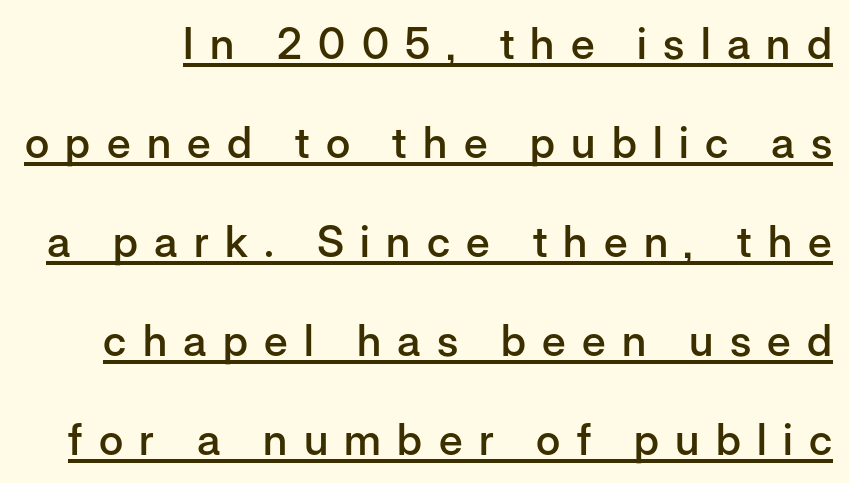
Q: Is the text bold? A: Semi-bold.
Q: Is the text italic (slanted)? A: No, it is upright.
Q: Is the typeface a serif or a sans-serif typeface? A: Sans-serif.
Q: Is the text underlined? A: Yes.
Q: Is the spacing between letters normal or unusually wide? A: Unusually wide.
Q: Is the spacing between lines tight, normal or loose? A: Loose.
Q: Width (condensed, normal, or wide)? A: Normal.
Q: Stroke contrast? A: Low.
Q: x-height? A: Medium.
Q: Monospaced? A: No.
